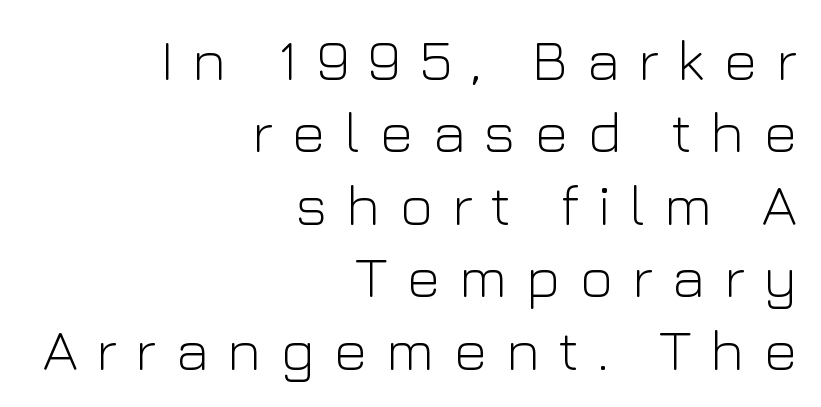
The image shows 58 px light sans-serif type, upright; set right-aligned, normal line spacing (1.25x), unusually wide letter spacing (+0.32 em), not underlined; low stroke contrast and a medium x-height.
